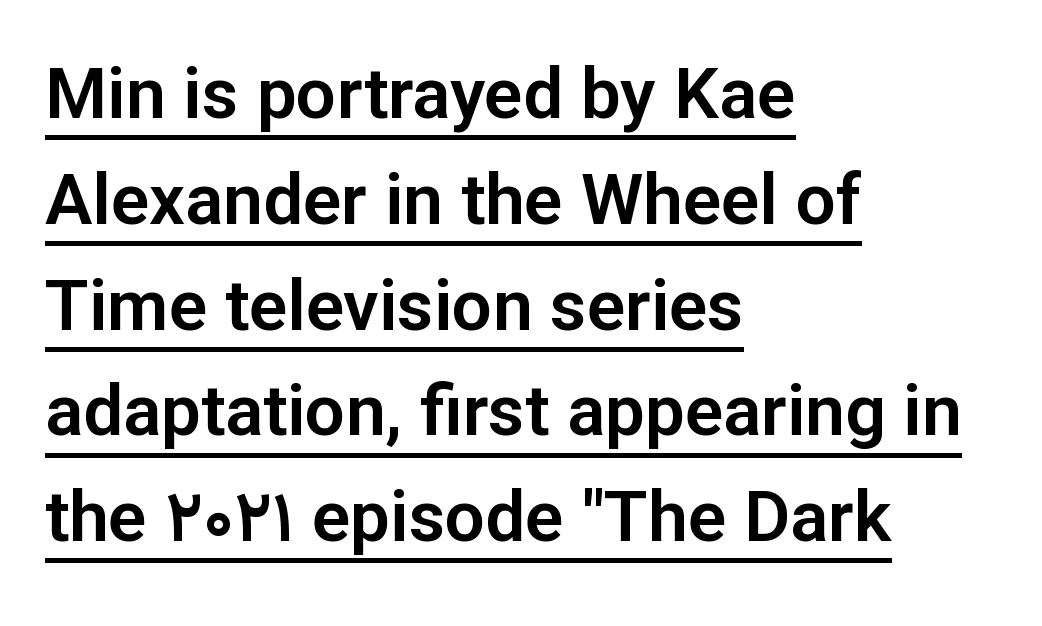
{"serif": "no", "italic": "no", "width": "normal", "stroke_contrast": "low", "x_height": "medium", "monospaced": "no", "underline": "yes", "align": "left", "line_spacing": "normal", "line_spacing_ratio": 1.49, "letter_spacing": "normal", "letter_spacing_em": 0.0, "glyph_px": 71}
